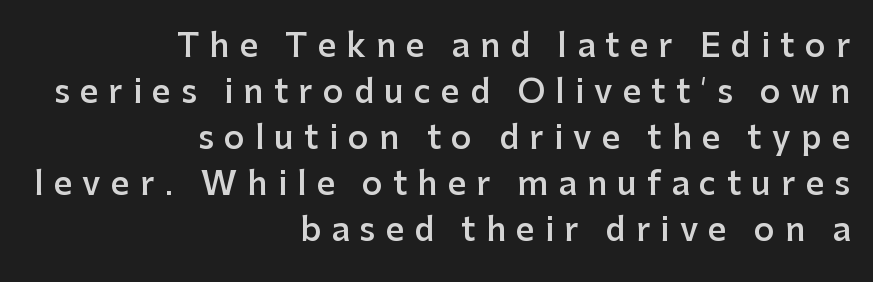
{"serif": "no", "italic": "no", "bold": "semi", "weight": "semibold", "width": "normal", "stroke_contrast": "low", "x_height": "medium", "monospaced": "no", "underline": "no", "align": "right", "line_spacing": "normal", "line_spacing_ratio": 1.44, "letter_spacing": "wide", "letter_spacing_em": 0.32, "glyph_px": 32}
